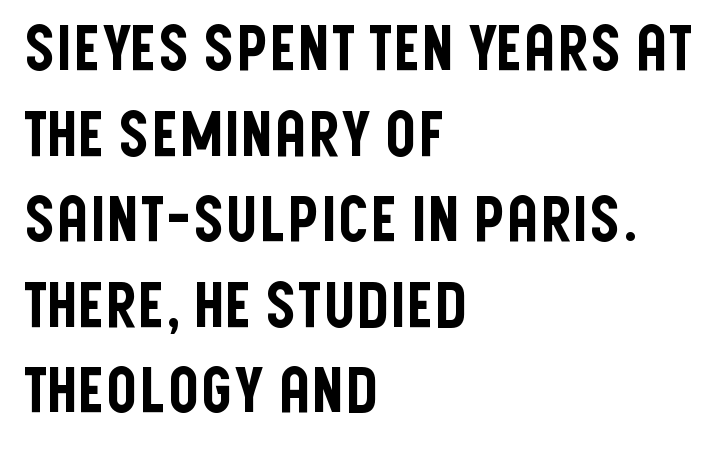
{"serif": "no", "italic": "no", "width": "condensed", "stroke_contrast": "low", "x_height": "large", "monospaced": "no", "underline": "no", "align": "left", "line_spacing": "normal", "line_spacing_ratio": 1.38, "letter_spacing": "normal", "letter_spacing_em": 0.0, "glyph_px": 62}
